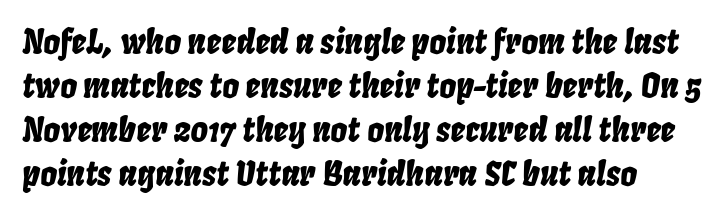
Varying glyph widths throughout — classic text-font behaviour. A classic flush-left, rag-right setting is used for this passage. Compared with ordinary roman type, these characters are visibly tilted. What stands out about the letter spacing? Nothing — it is the standard amount. Rows of type keep a routine distance in the vertical direction.
